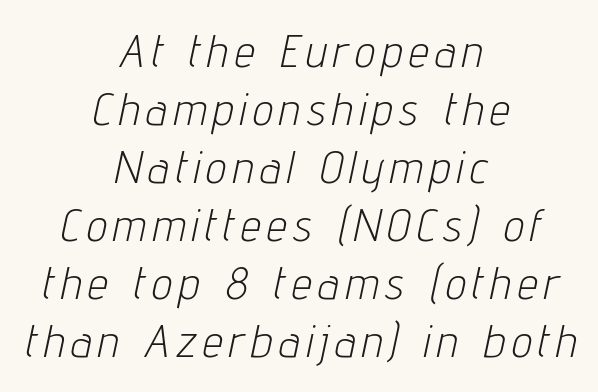
Q: Is the text bold? A: No.
Q: Is the text italic (slanted)? A: Yes, it leans right by about 12 degrees.
Q: Is the text underlined? A: No.
Q: How is the paragraph aligned? A: Centered.
Q: Is the spacing between lines tight, normal or loose? A: Normal.
Q: Width (condensed, normal, or wide)? A: Condensed.
Q: Stroke contrast? A: Low.
Q: x-height? A: Medium.
Q: Monospaced? A: No.
